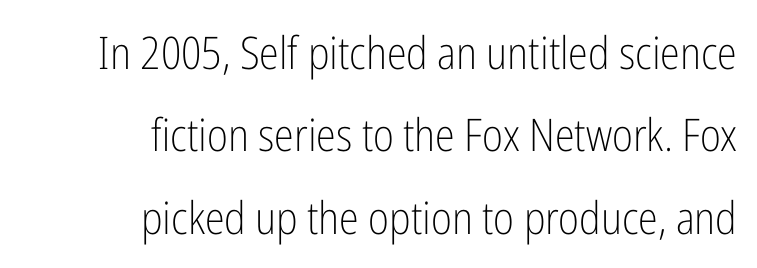
Q: Is the text bold? A: No.
Q: Is the text italic (slanted)? A: No, it is upright.
Q: Is the typeface a serif or a sans-serif typeface? A: Sans-serif.
Q: Is the text underlined? A: No.
Q: How is the paragraph aligned? A: Right-aligned.
Q: Is the spacing between letters normal or unusually wide? A: Normal.
Q: Width (condensed, normal, or wide)? A: Condensed.
Q: Stroke contrast? A: Low.
Q: x-height? A: Medium.
Q: Monospaced? A: No.
